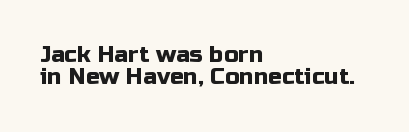
Line starts are locked; line ends wander. In terms of letterspacing, this is plain default setting. The letters stand straight up with perfectly vertical stems. Any mark beneath the type? The region is blank. Line spacing here is tight.
